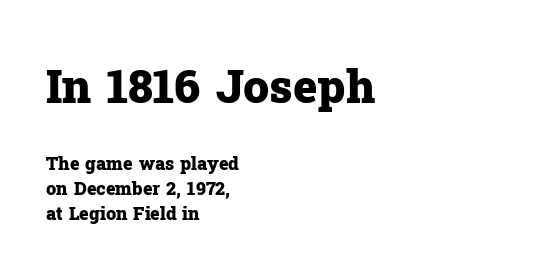
Q: Is the text bold? A: Yes.
Q: Is the text italic (slanted)? A: No, it is upright.
Q: Is the typeface a serif or a sans-serif typeface? A: Serif.
Q: Is the text underlined? A: No.
Q: How is the paragraph aligned? A: Left-aligned.
Q: Is the spacing between letters normal or unusually wide? A: Normal.
Q: Is the spacing between lines tight, normal or loose? A: Normal.
Q: Which block of text is set in a larger size, the first (top) or the second (bottom)? A: The first (top) one.
Q: Width (condensed, normal, or wide)? A: Normal.
Q: Stroke contrast? A: Low.
Q: x-height? A: Medium.
Q: Monospaced? A: No.
